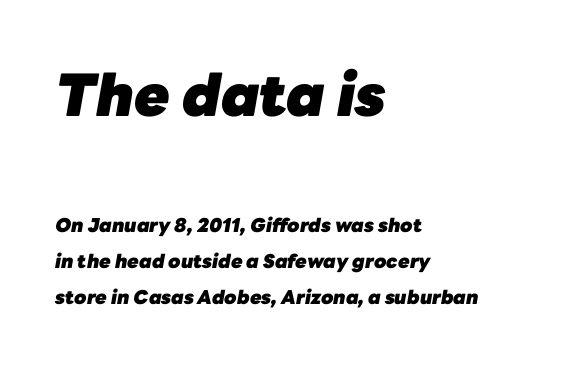
This is oblique type, the kind used for emphasis or titles. Caption: bold face, heavy strokes. Each letter keeps its own natural width here, so spacing adapts to shape. The compositor pushed each line to the left boundary.
